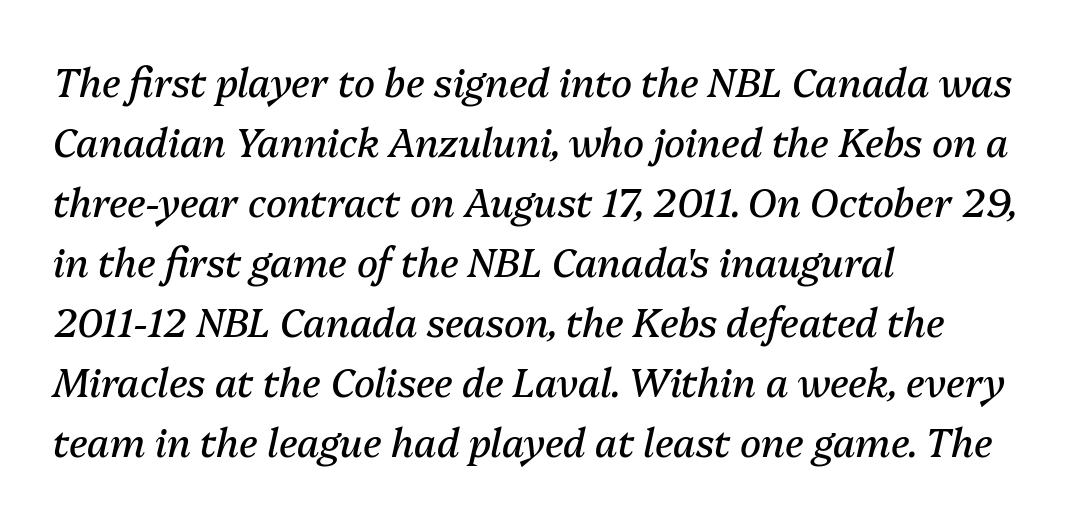
The image shows 39 px regular-weight type, italic (leaning right); set left-aligned, normal line spacing (1.54x), normal letter spacing, not underlined; medium stroke contrast and a medium x-height.
